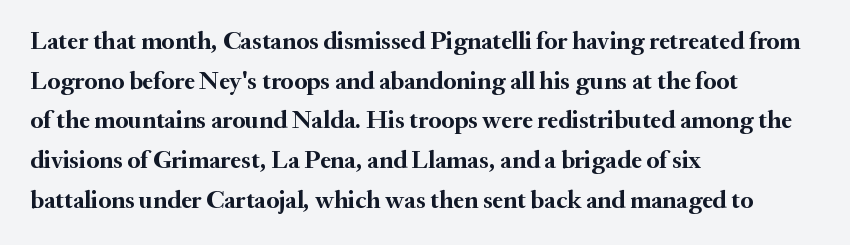
Q: Is the text bold? A: Yes.
Q: Is the text italic (slanted)? A: No, it is upright.
Q: Is the text underlined? A: No.
Q: How is the paragraph aligned? A: Left-aligned.
Q: Is the spacing between letters normal or unusually wide? A: Normal.
Q: Is the spacing between lines tight, normal or loose? A: Normal.
